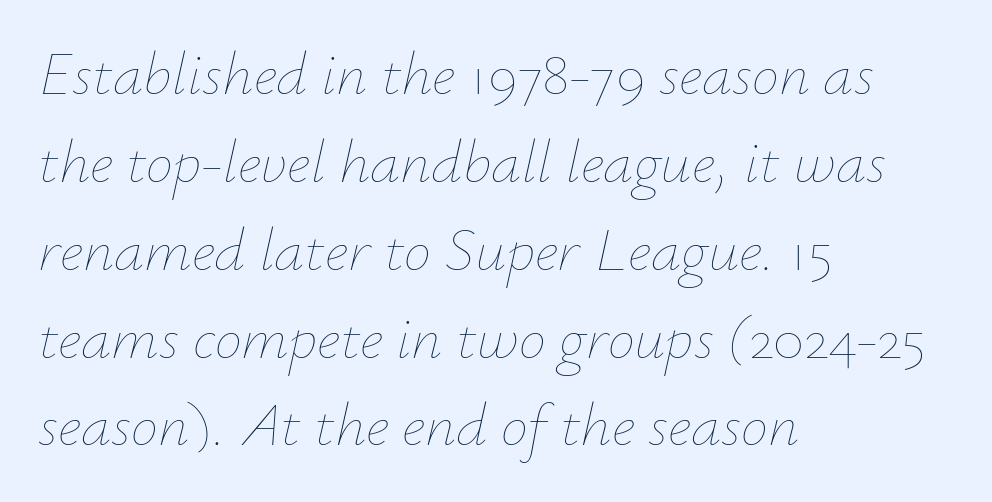
{"italic": "yes", "lean": "right", "slant_degrees": 12, "bold": "no", "weight": "thin", "width": "normal", "stroke_contrast": "low", "x_height": "small", "monospaced": "no", "underline": "no", "align": "left", "line_spacing": "normal", "line_spacing_ratio": 1.44, "letter_spacing": "normal", "letter_spacing_em": 0.0, "glyph_px": 61}
